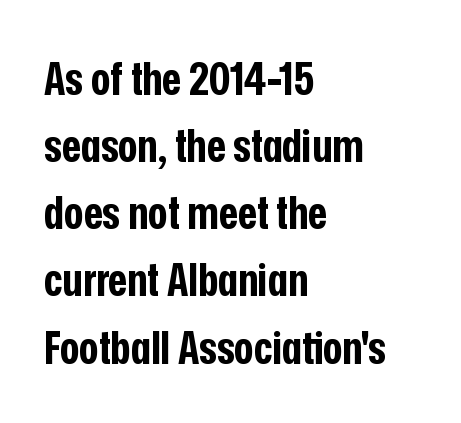
The image shows 46 px bold, condensed sans-serif type, upright; set left-aligned, normal line spacing (1.46x), normal letter spacing, not underlined; low stroke contrast and a medium x-height.
